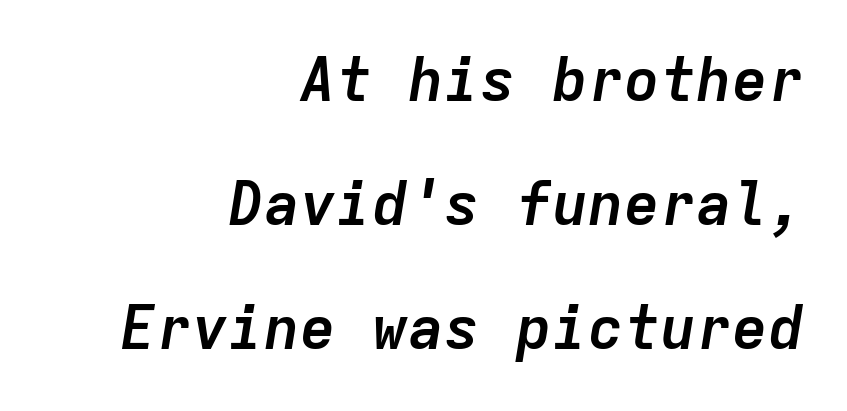
How would I describe the line gaps? Wide and relaxed. Weight: bold. The compositor pushed each line to the right boundary. The text carries the slant typical of an italic or oblique font. Is this a fixed-width face? Yes — each glyph sits in an identical cell. The string is rendered with underlining switched off.
